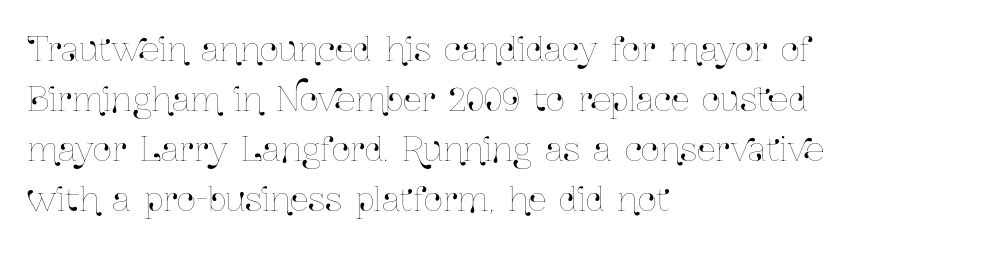
The image shows 33 px condensed type, upright; set left-aligned, normal line spacing (1.52x), normal letter spacing, not underlined; low stroke contrast and a medium x-height.
